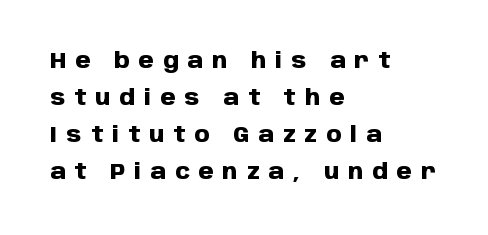
Q: Is the text bold? A: Yes.
Q: Is the text italic (slanted)? A: No, it is upright.
Q: Is the text underlined? A: No.
Q: How is the paragraph aligned? A: Left-aligned.
Q: Is the spacing between letters normal or unusually wide? A: Unusually wide.
Q: Is the spacing between lines tight, normal or loose? A: Normal.
